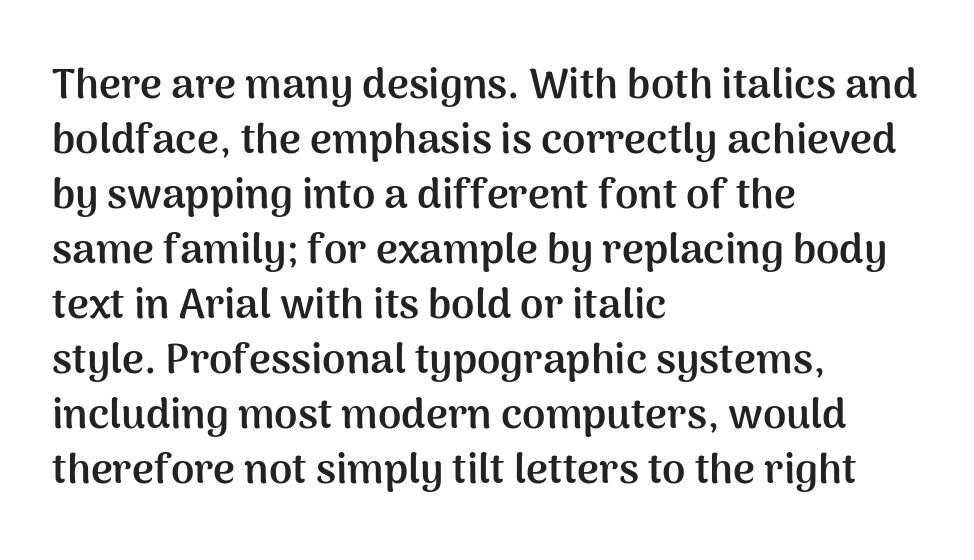
{"serif": "no", "italic": "no", "bold": "yes", "weight": "semibold", "width": "normal", "stroke_contrast": "medium", "x_height": "medium", "monospaced": "no", "underline": "no", "align": "left", "line_spacing": "normal", "line_spacing_ratio": 1.31, "letter_spacing": "normal", "letter_spacing_em": 0.0, "glyph_px": 42}
